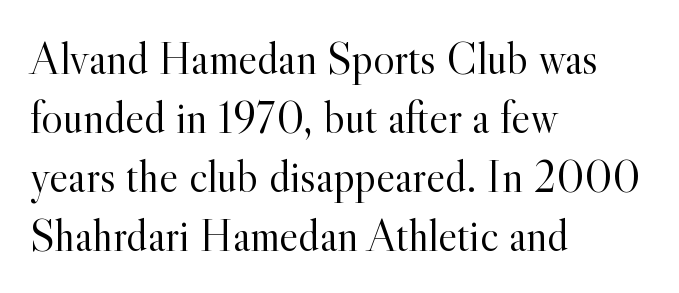
The image shows 45 px light serif type, upright; set left-aligned, normal line spacing (1.31x), normal letter spacing, not underlined; a small x-height.
